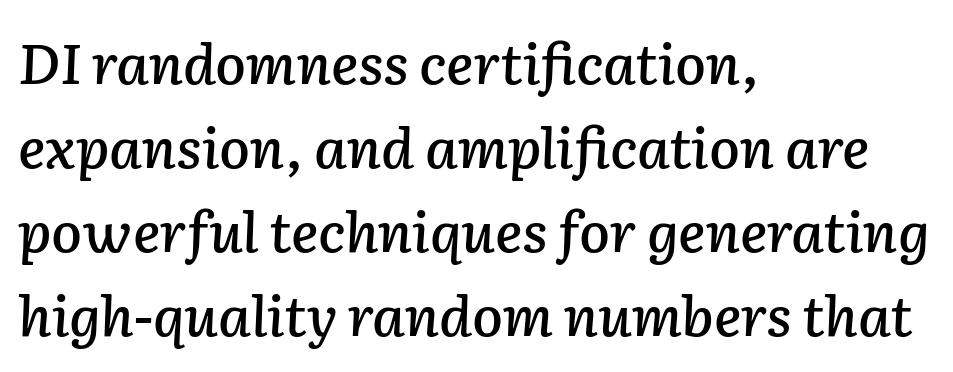
The image shows 56 px text type, italic (leaning right); set left-aligned, normal line spacing (1.5x), normal letter spacing, not underlined; low stroke contrast and a medium x-height.
